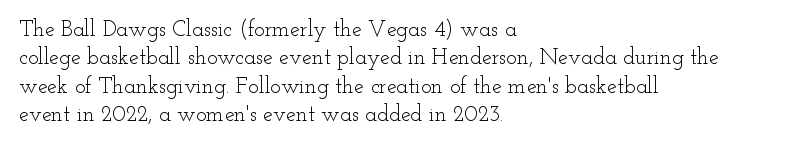
{"italic": "no", "bold": "no", "underline": "no", "align": "left", "line_spacing": "normal", "line_spacing_ratio": 1.29, "letter_spacing": "normal", "letter_spacing_em": 0.0, "glyph_px": 22}
